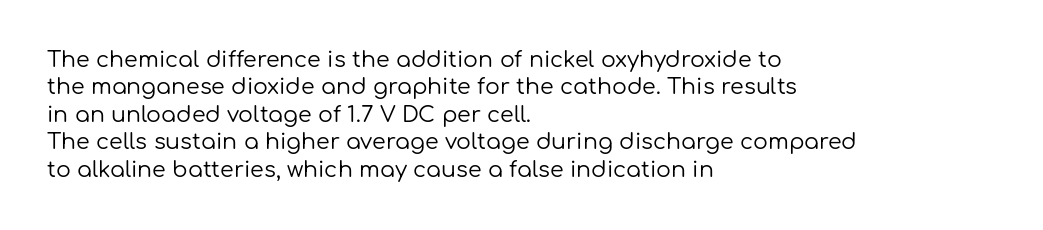
Q: Is the text bold? A: No.
Q: Is the text italic (slanted)? A: No, it is upright.
Q: Is the text underlined? A: No.
Q: How is the paragraph aligned? A: Left-aligned.
Q: Is the spacing between letters normal or unusually wide? A: Normal.
Q: Is the spacing between lines tight, normal or loose? A: Normal.
